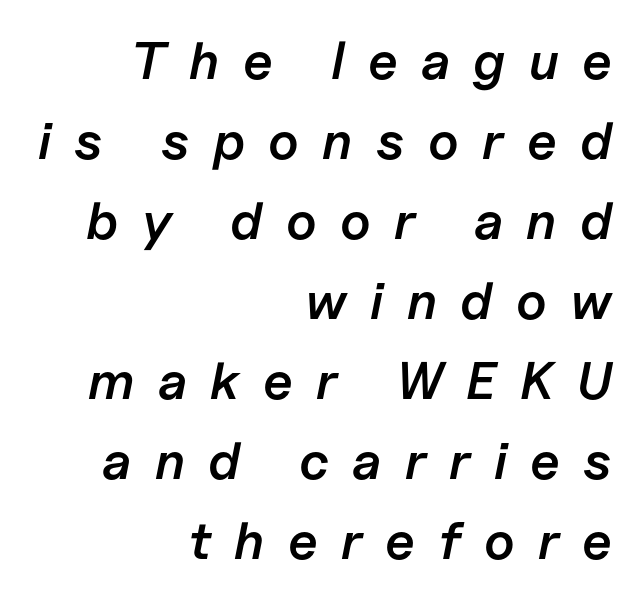
Slightly chunky letters — semibold, I'd say, not full bold. Nobody drew a line under any word here. The passage shown leans; its letterforms are oblique. Varying glyph widths throughout — classic text-font behaviour.
